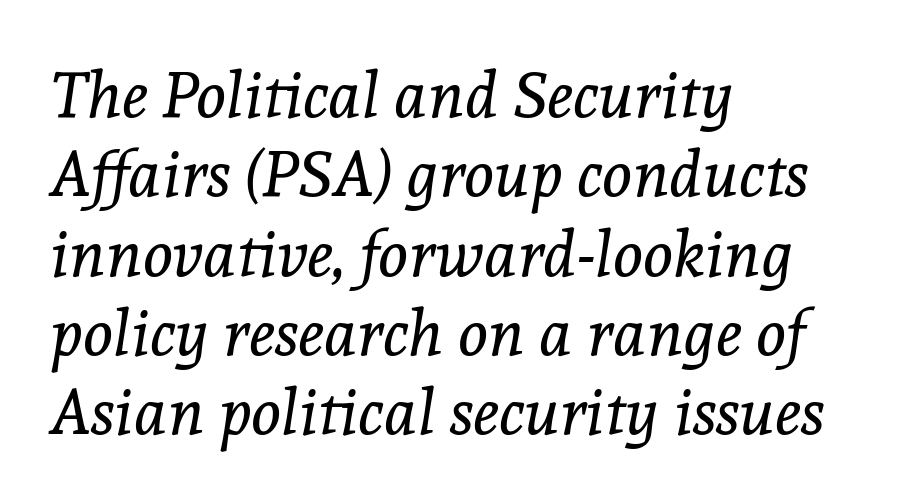
Notice how the stems are inclined rather than vertical — that's the hallmark of italics. The characters are drawn with everyday or finer stroke widths. Looks like regular typesetting: each glyph gets only the width it needs. Beneath every word, the page is bare. Casual observation: everything's shoved over to the left.
